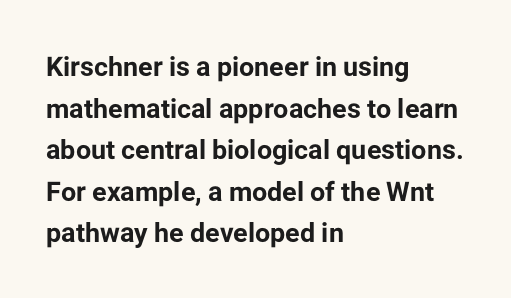
Q: Is the text bold? A: Yes.
Q: Is the text italic (slanted)? A: No, it is upright.
Q: Is the text underlined? A: No.
Q: How is the paragraph aligned? A: Left-aligned.
Q: Is the spacing between letters normal or unusually wide? A: Normal.
Q: Is the spacing between lines tight, normal or loose? A: Normal.
